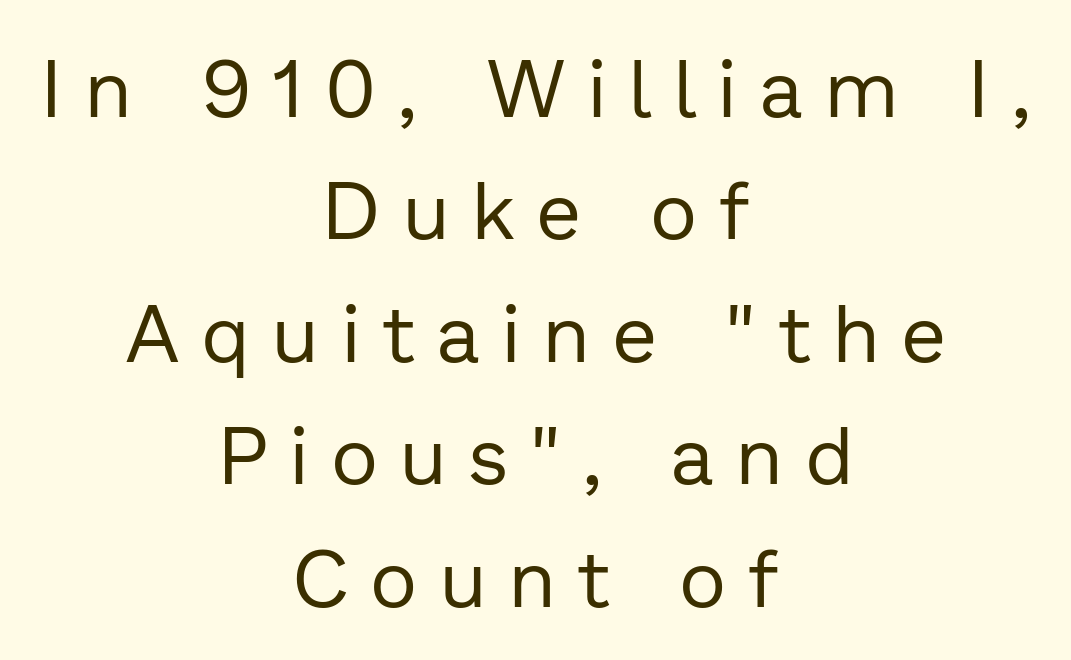
The image shows 80 px regular-weight sans-serif type, upright; set centered, normal line spacing (1.53x), unusually wide letter spacing (+0.29 em), not underlined; low stroke contrast and a medium x-height.
